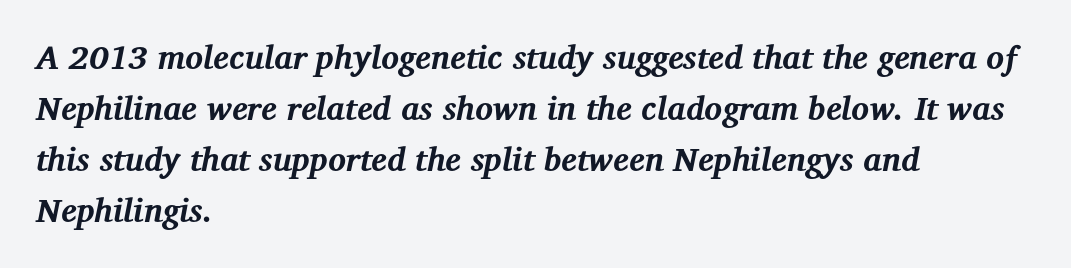
{"serif": "yes", "italic": "yes", "lean": "right", "slant_degrees": 12, "bold": "yes", "weight": "bold", "width": "normal", "stroke_contrast": "medium", "x_height": "medium", "monospaced": "no", "underline": "no", "align": "left", "line_spacing": "normal", "line_spacing_ratio": 1.55, "letter_spacing": "normal", "letter_spacing_em": 0.0, "glyph_px": 33}
